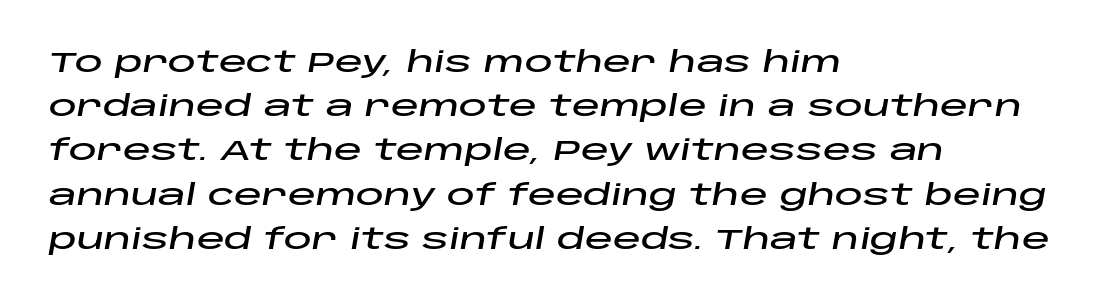
The image shows 28 px wide type, italic (leaning right); set left-aligned, normal line spacing (1.58x), normal letter spacing, not underlined; low stroke contrast and a large x-height.
